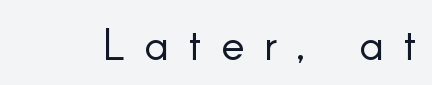
The image shows 44 px light sans-serif type, upright; set unusually wide letter spacing (+0.45 em), not underlined; low stroke contrast and a small x-height.
